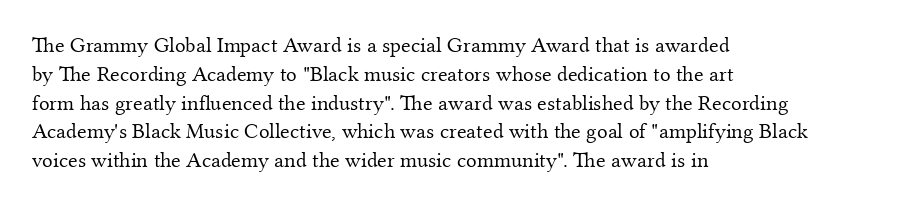
The image shows 22 px text type, upright; set left-aligned, normal line spacing (1.31x), normal letter spacing, not underlined.
